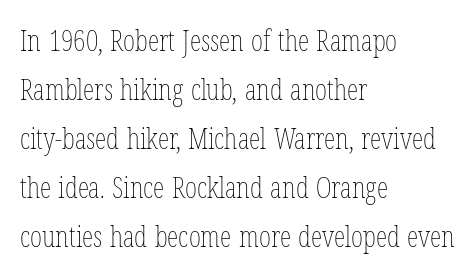
Q: Is the text bold? A: No.
Q: Is the text italic (slanted)? A: No, it is upright.
Q: Is the text underlined? A: No.
Q: How is the paragraph aligned? A: Left-aligned.
Q: Is the spacing between letters normal or unusually wide? A: Normal.
Q: Is the spacing between lines tight, normal or loose? A: Normal.
Q: Width (condensed, normal, or wide)? A: Condensed.
Q: Stroke contrast? A: Low.
Q: x-height? A: Medium.
Q: Monospaced? A: No.
